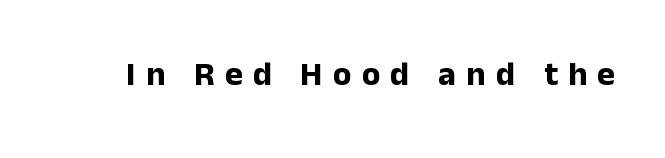
{"serif": "no", "italic": "no", "bold": "yes", "weight": "bold", "width": "normal", "stroke_contrast": "low", "x_height": "medium", "monospaced": "no", "underline": "no", "letter_spacing": "wide", "letter_spacing_em": 0.3, "glyph_px": 34}
